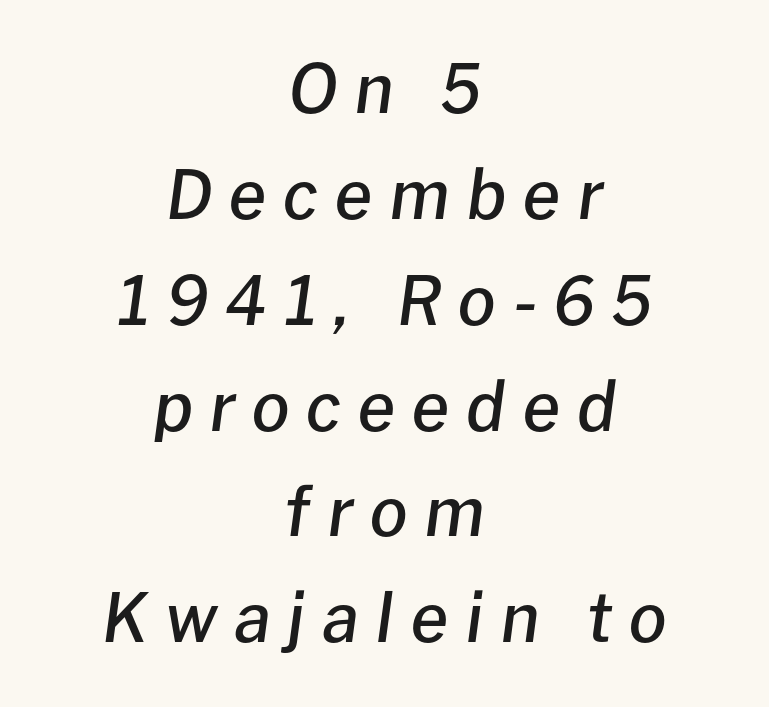
Slightly chunky letters — semibold, I'd say, not full bold. Substantial extra tracking has been applied to these lines. Rule under the text: the space is simply empty. The setting favours the middle, as headings and verse often do. Think of a printed novel: that variable character pitch is what you see here.
